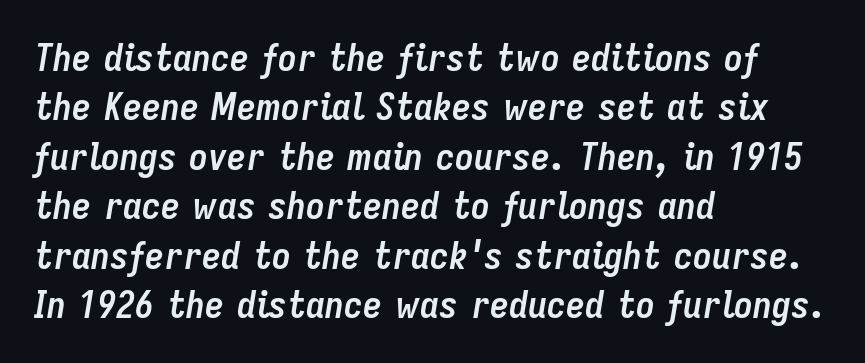
{"italic": "yes", "lean": "right", "slant_degrees": 9, "bold": "yes", "weight": "semibold", "width": "condensed", "stroke_contrast": "low", "x_height": "medium", "monospaced": "no", "underline": "no", "align": "left", "line_spacing": "normal", "line_spacing_ratio": 1.3, "letter_spacing": "normal", "letter_spacing_em": 0.0, "glyph_px": 38}
